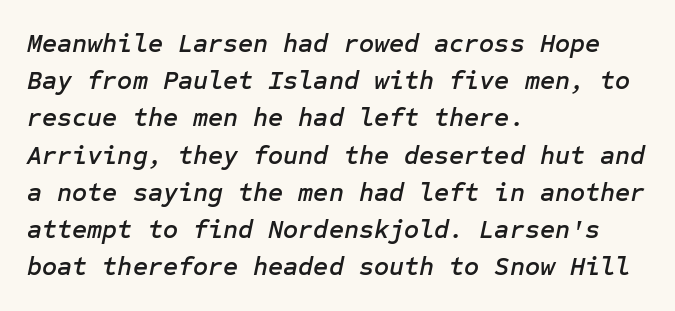
The image shows 26 px text type, italic (leaning right); set left-aligned, normal line spacing (1.43x), normal letter spacing, not underlined.
